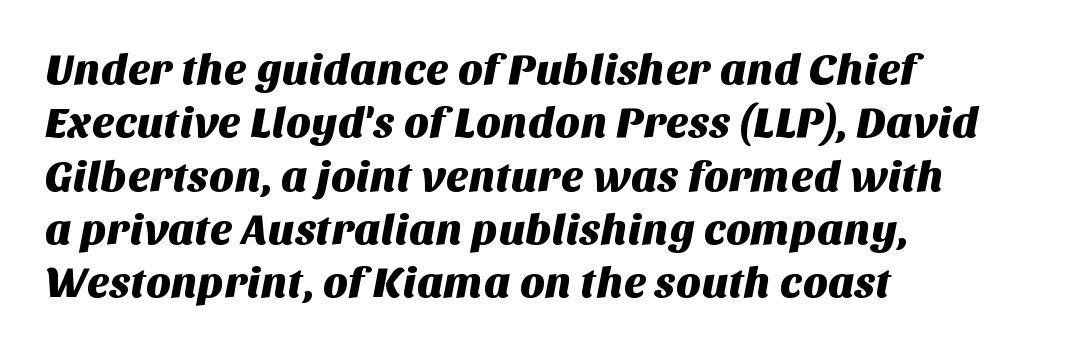
{"serif": "no", "width": "normal", "stroke_contrast": "medium", "x_height": "large", "monospaced": "no", "underline": "no", "align": "left", "line_spacing_ratio": 1.24, "letter_spacing": "normal", "letter_spacing_em": 0.0, "glyph_px": 43}
